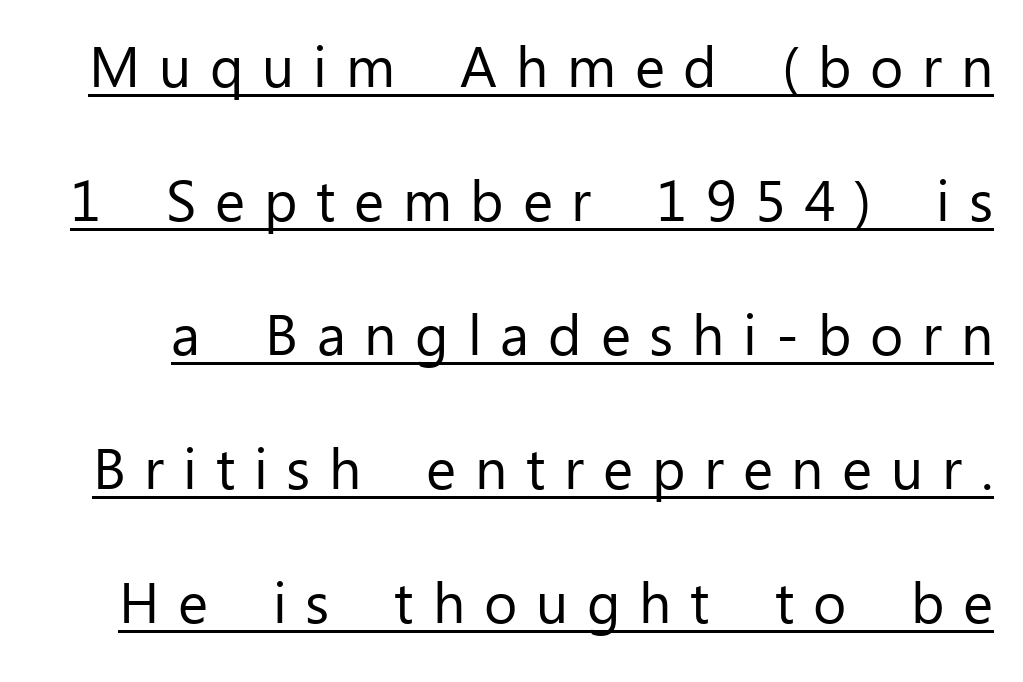
{"serif": "no", "italic": "no", "bold": "no", "weight": "regular", "width": "normal", "stroke_contrast": "low", "x_height": "medium", "monospaced": "no", "underline": "yes", "line_spacing": "loose", "line_spacing_ratio": 2.35, "letter_spacing": "wide", "letter_spacing_em": 0.33, "glyph_px": 57}
